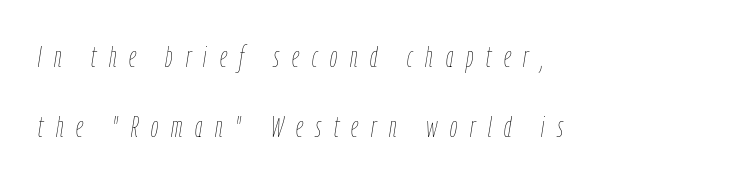
Q: Is the text bold? A: No.
Q: Is the text italic (slanted)? A: Yes, it leans right by about 9 degrees.
Q: Is the text underlined? A: No.
Q: How is the paragraph aligned? A: Left-aligned.
Q: Is the spacing between letters normal or unusually wide? A: Unusually wide.
Q: Is the spacing between lines tight, normal or loose? A: Loose.
Q: Width (condensed, normal, or wide)? A: Condensed.
Q: Stroke contrast? A: Low.
Q: x-height? A: Medium.
Q: Monospaced? A: No.
